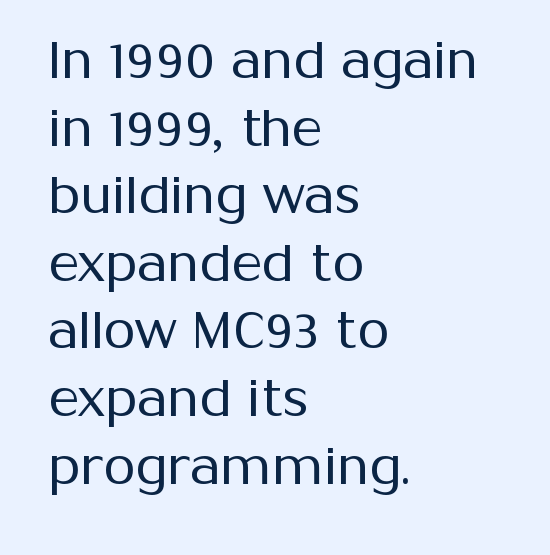
Type without underlining. This sample uses a sans-serif face. Vertical strokes here are truly vertical. The vertical gap from one line to the next is medium. The line texture is even and compact thanks to regular tracking. Think of a printed novel: that variable character pitch is what you see here.
